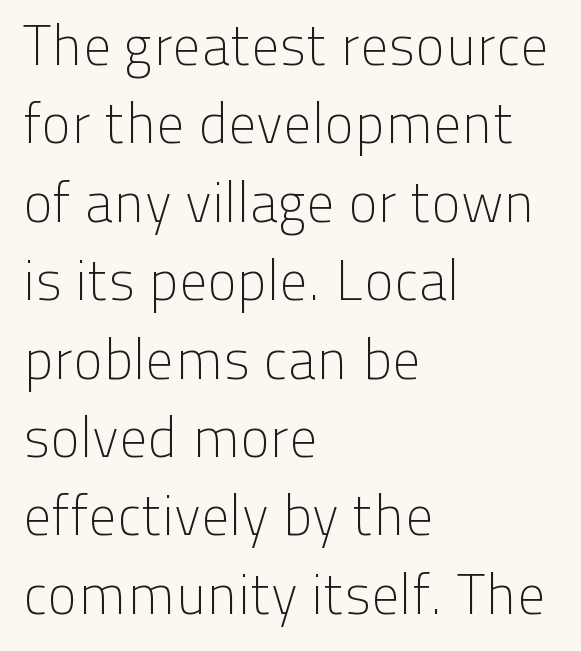
The image shows 56 px light sans-serif type, upright; set left-aligned, normal line spacing (1.4x), normal letter spacing, not underlined; low stroke contrast and a medium x-height.
